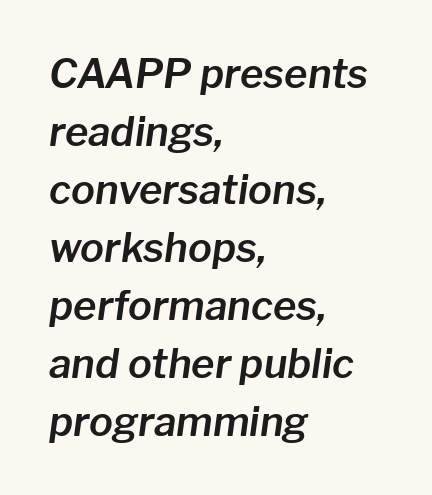
{"italic": "yes", "lean": "right", "slant_degrees": 8, "width": "normal", "stroke_contrast": "low", "x_height": "medium", "monospaced": "no", "underline": "no", "align": "left", "line_spacing": "normal", "line_spacing_ratio": 1.45, "letter_spacing": "normal", "letter_spacing_em": 0.0, "glyph_px": 40}
